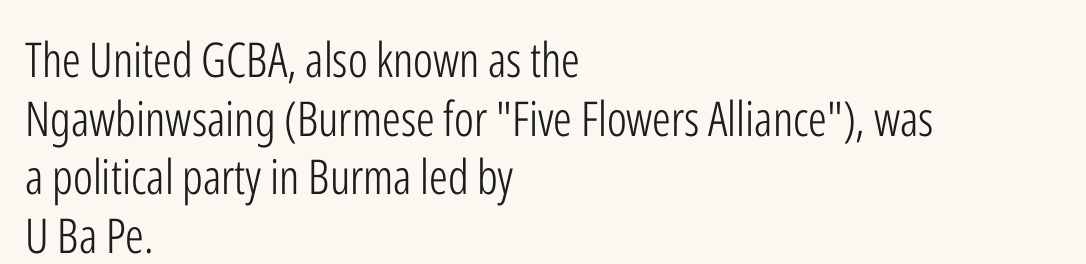
Line starts are locked; line ends wander. No extra ink here — the face is not bold. Posture: upright roman. This sample has the flowing, uneven cadence of proportional lettering. Any mark beneath the type? The region is blank.
